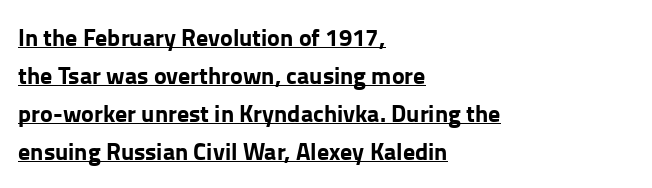
The gaps between neighbouring characters are ordinary and unremarkable. Rendered with straight, roman letterforms. The rag falls on the right side of this text block. Strokes here are thick enough to call this a true bold. Every word sits above its own underline. A typesetter would call this leading conventional body-copy spacing.
